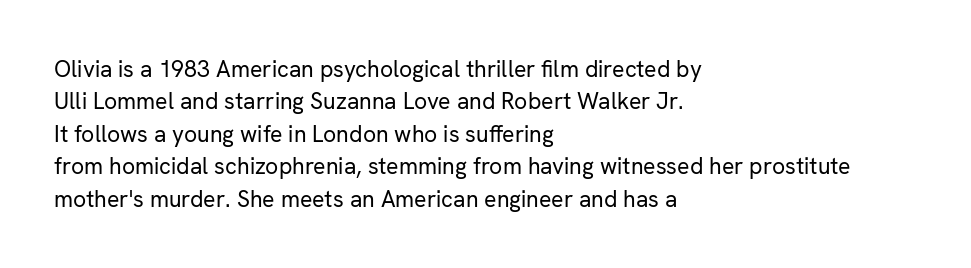
The tracking reads as untouched default to a designer's eye. Layout note: lines flush left. Students, observe: this is what conventionally led text looks like. Underline: absent.
